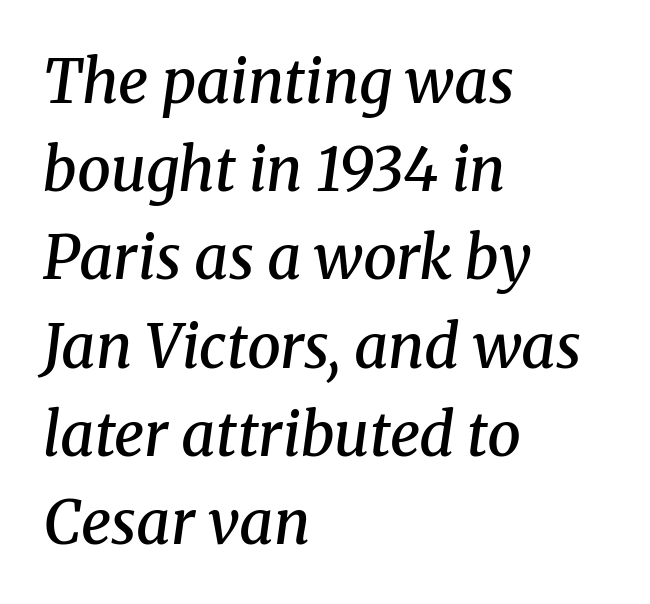
Q: Is the text bold? A: Semi-bold.
Q: Is the text italic (slanted)? A: Yes, it leans right by about 8 degrees.
Q: Is the typeface a serif or a sans-serif typeface? A: Serif.
Q: Is the text underlined? A: No.
Q: How is the paragraph aligned? A: Left-aligned.
Q: Is the spacing between letters normal or unusually wide? A: Normal.
Q: Is the spacing between lines tight, normal or loose? A: Normal.
Q: Width (condensed, normal, or wide)? A: Normal.
Q: Stroke contrast? A: Medium.
Q: x-height? A: Medium.
Q: Monospaced? A: No.
